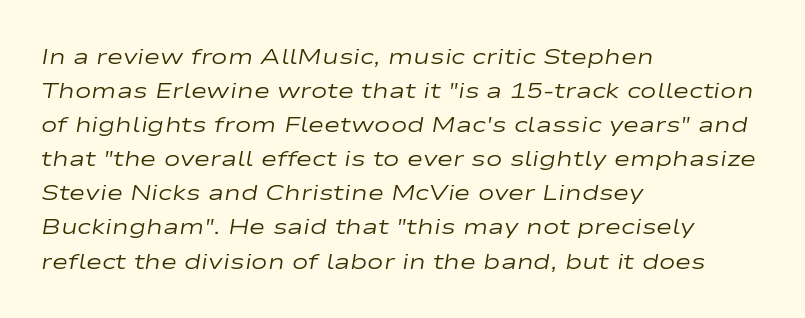
No letter is thick-stroked: the sample isn't bold. The paragraph shown leans on its left margin. Default kerning and tracking; the words read as compact shapes. The space beneath each line is pristine and unruled. How would I describe the line gaps? Plain and ordinary.
